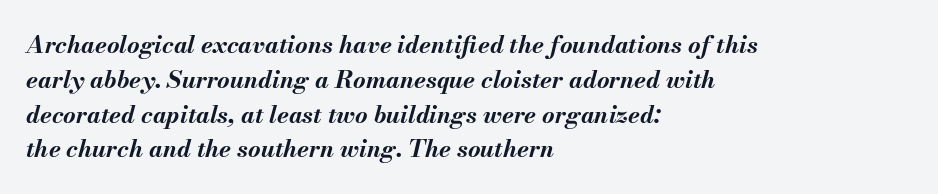
The image shows 24 px bold type, italic (leaning right); set left-aligned, normal line spacing (1.45x), normal letter spacing, not underlined.
